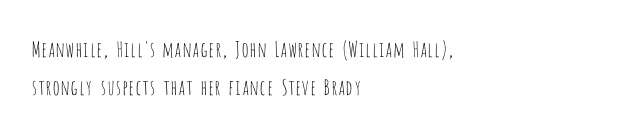
The image shows 21 px text type, upright; set left-aligned, line spacing 1.81x, normal letter spacing, not underlined.
